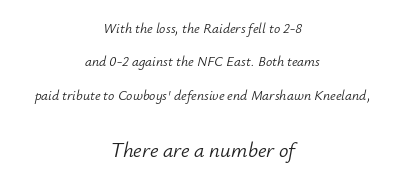
{"italic": "yes", "lean": "right", "slant_degrees": 12, "bold": "no", "underline": "no", "align": "center", "line_spacing": "loose", "line_spacing_ratio": 2.38, "letter_spacing": "normal", "letter_spacing_em": 0.0, "larger_block": "second", "size_ratio": 1.5, "glyph_px": 21}
